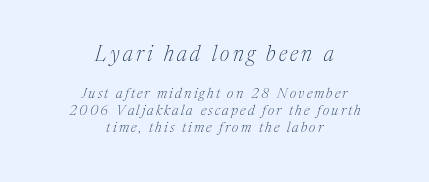
These lines are centered, leaving both edges ragged. Posture: slanted. Stroke thickness stays within the range of a standard reading face or lighter. If you squint, the top block still reads clearly — it's the larger of the two. The string is rendered with underlining switched off.
